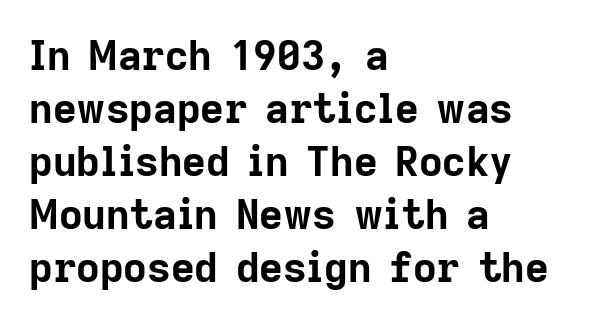
Teacher's note: observe the even left margin — that is flush-left alignment. Nothing unusual about the tracking: characters are spaced as the font intends. Each glyph is drawn with heavy, bold strokes. Does the lettering tilt? It doesn't — this is upright. One glance says typical: line gaps are just what's usual.
